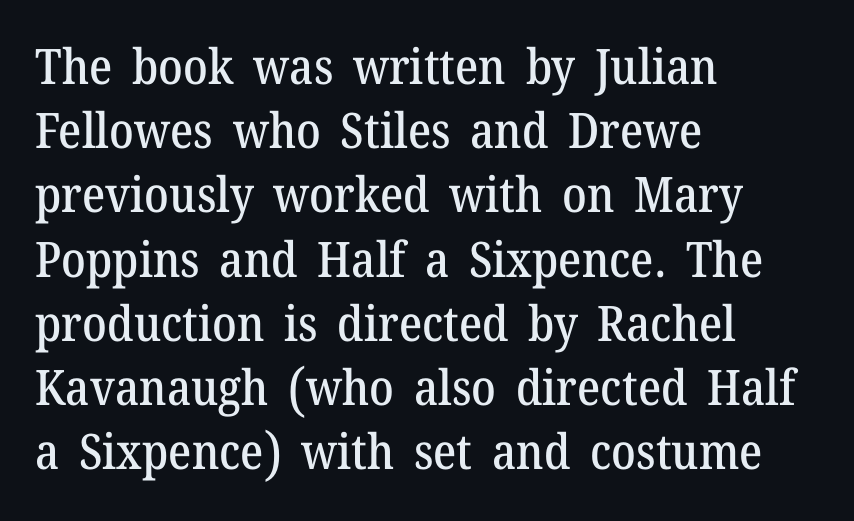
The lettering stays uniformly vertical, giving the passage a roman look. Regarding serifs, this sample has them. A bare baseline throughout the passage. Is the block centered? No — it sits flush against the left margin.
